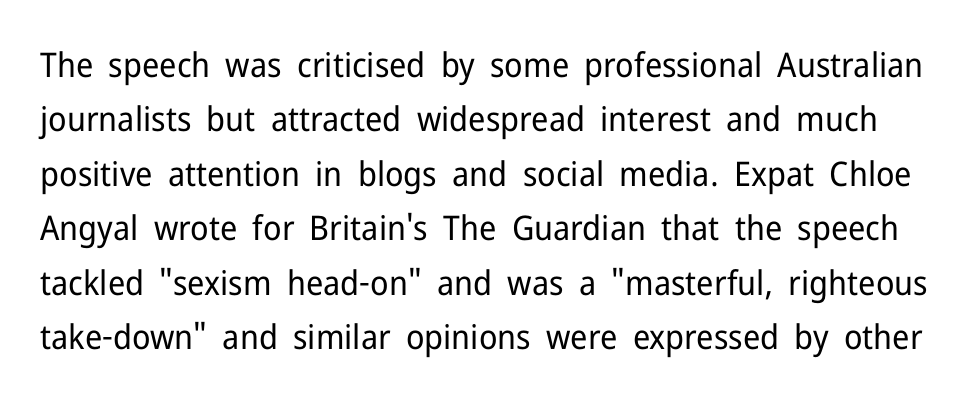
{"serif": "no", "italic": "no", "bold": "no", "weight": "regular", "width": "normal", "stroke_contrast": "low", "x_height": "medium", "monospaced": "no", "underline": "no", "line_spacing": "normal", "line_spacing_ratio": 1.6, "letter_spacing": "normal", "letter_spacing_em": 0.0, "glyph_px": 34}
